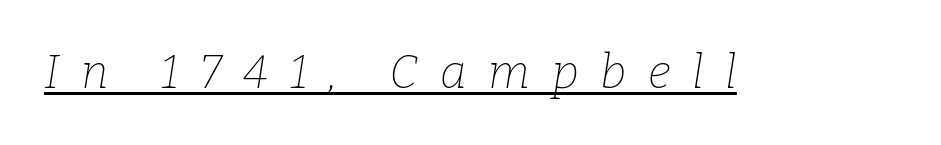
The image shows 46 px thin serif type, italic (leaning right); set unusually wide letter spacing (+0.47 em), underlined; low stroke contrast and a medium x-height.
